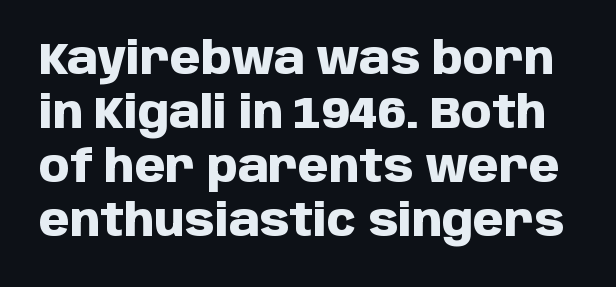
The image shows 44 px heavy sans-serif type, upright; set line spacing 1.23x, normal letter spacing, not underlined; low stroke contrast and a large x-height.
